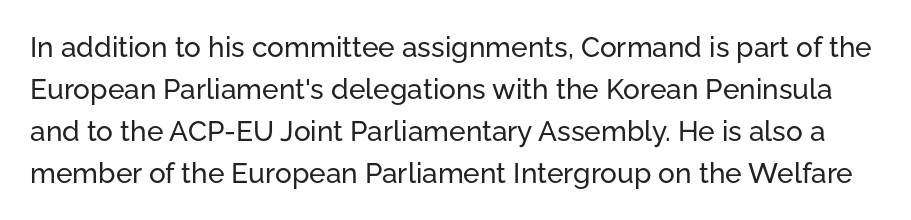
The image shows 28 px sans-serif type, upright; set normal line spacing (1.5x), normal letter spacing, not underlined; low stroke contrast and a medium x-height.
